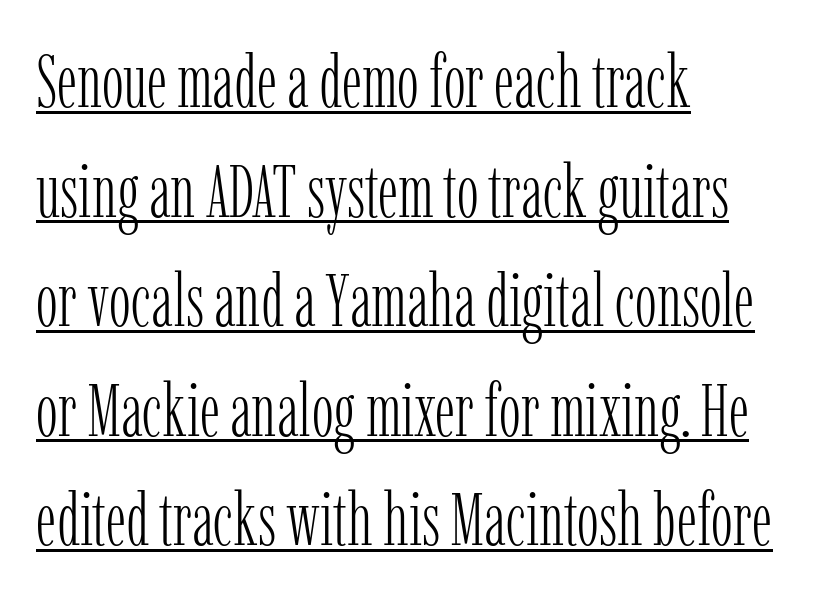
Nothing heavy about these letters — not bold at all. Nobody touched the tracking dial on this one. A continuous stroke trails under the words, as in a hyperlink. Does the lettering tilt? It doesn't — this is upright. Check where the strokes stop: tiny serifs finish them off.
